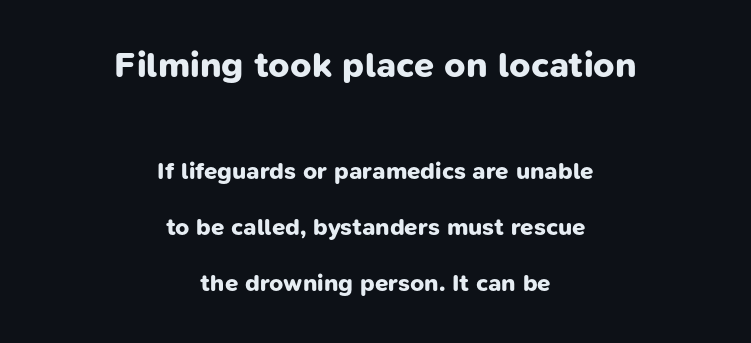
The image shows 36 px bold sans-serif type; set centered, loose line spacing (2.34x), normal letter spacing, not underlined; the first (top) block is 1.5x larger; low stroke contrast and a medium x-height.
